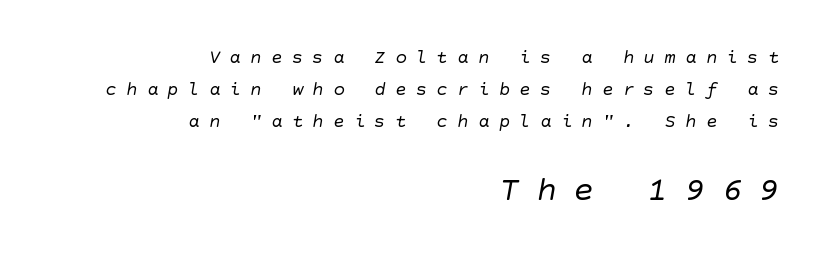
The designer left line spacing at the default. The space beneath each line is pristine and unruled. A typesetter would label this face a sans. The paragraph shown leans on its right margin.
